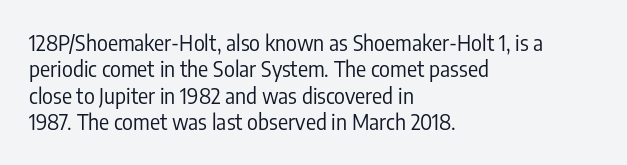
Q: Is the text bold? A: No.
Q: Is the text italic (slanted)? A: No, it is upright.
Q: Is the text underlined? A: No.
Q: How is the paragraph aligned? A: Left-aligned.
Q: Is the spacing between letters normal or unusually wide? A: Normal.
Q: Is the spacing between lines tight, normal or loose? A: Normal.
